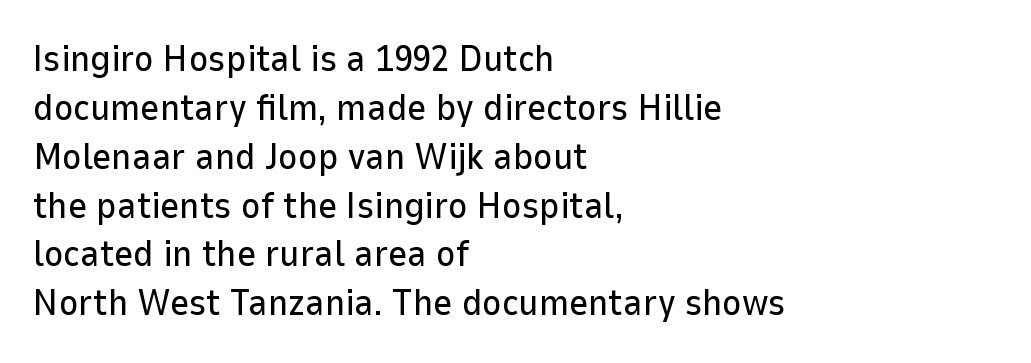
The line texture is even and compact thanks to regular tracking. Typeset ragged right — the left edge is the straight one. Clear beneath every line of the passage. The vertical gap from one line to the next is medium.
